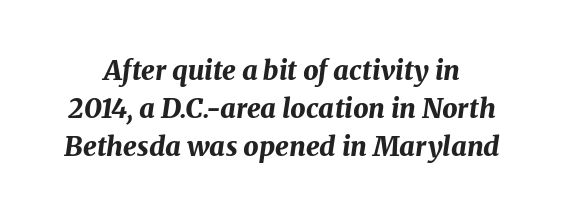
Q: Is the text bold? A: Yes.
Q: Is the text italic (slanted)? A: Yes, it leans right by about 8 degrees.
Q: Is the text underlined? A: No.
Q: Is the spacing between letters normal or unusually wide? A: Normal.
Q: Is the spacing between lines tight, normal or loose? A: Normal.
